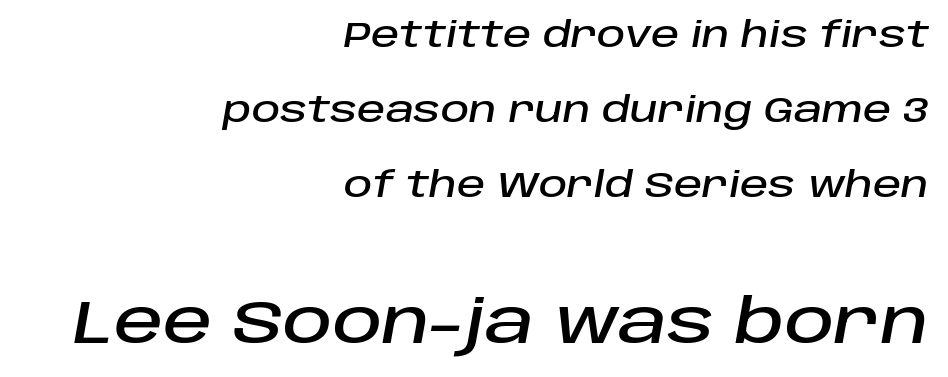
{"italic": "yes", "lean": "right", "slant_degrees": 10, "width": "normal", "stroke_contrast": "low", "x_height": "large", "monospaced": "no", "underline": "no", "align": "right", "line_spacing": "loose", "line_spacing_ratio": 2.15, "letter_spacing": "normal", "letter_spacing_em": 0.0, "larger_block": "second", "size_ratio": 1.74, "glyph_px": 61}
